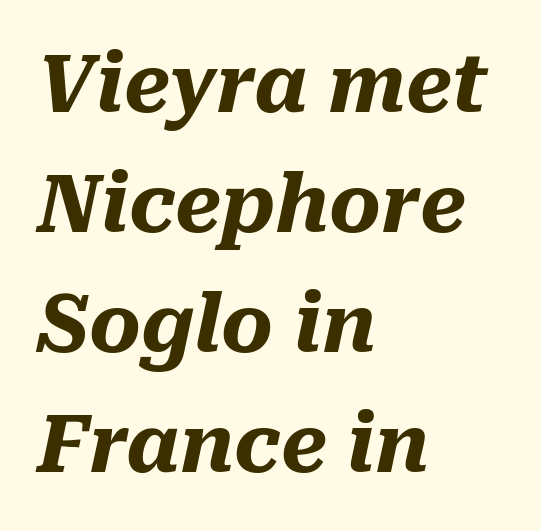
Q: Is the text bold? A: Yes.
Q: Is the text italic (slanted)? A: Yes, it leans right by about 10 degrees.
Q: Is the text underlined? A: No.
Q: How is the paragraph aligned? A: Left-aligned.
Q: Is the spacing between letters normal or unusually wide? A: Normal.
Q: Is the spacing between lines tight, normal or loose? A: Normal.
Q: Width (condensed, normal, or wide)? A: Normal.
Q: Stroke contrast? A: Medium.
Q: x-height? A: Medium.
Q: Monospaced? A: No.
